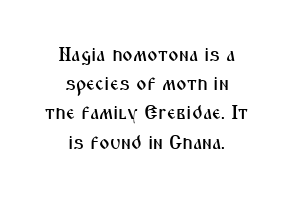
{"italic": "no", "underline": "no", "align": "center", "line_spacing": "normal", "line_spacing_ratio": 1.46, "letter_spacing": "normal", "letter_spacing_em": 0.0, "glyph_px": 20}
